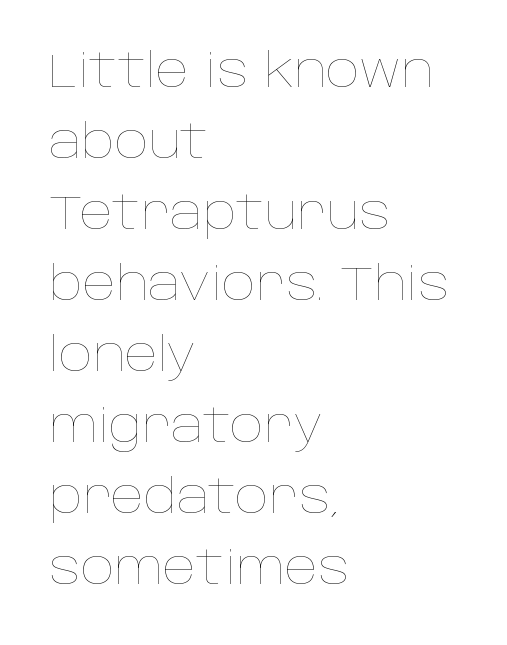
The string is rendered with underlining switched off. Notice how the passage keeps a crisp vertical edge on the left only. Stem width sits at or under what a default text font uses. Nothing unusual about the tracking: characters are spaced as the font intends. This sample has the flowing, uneven cadence of proportional lettering.
